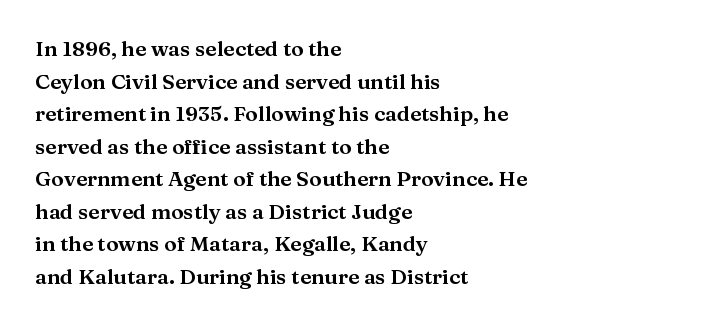
Q: Is the text italic (slanted)? A: No, it is upright.
Q: Is the text underlined? A: No.
Q: How is the paragraph aligned? A: Left-aligned.
Q: Is the spacing between letters normal or unusually wide? A: Normal.
Q: Is the spacing between lines tight, normal or loose? A: Normal.
